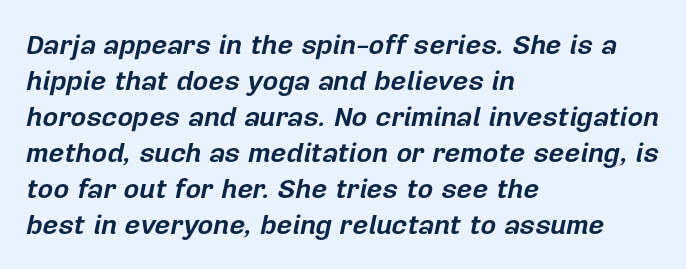
Q: Is the text bold? A: Yes.
Q: Is the text italic (slanted)? A: Yes, it leans right by about 12 degrees.
Q: Is the text underlined? A: No.
Q: How is the paragraph aligned? A: Left-aligned.
Q: Is the spacing between letters normal or unusually wide? A: Normal.
Q: Is the spacing between lines tight, normal or loose? A: Normal.
